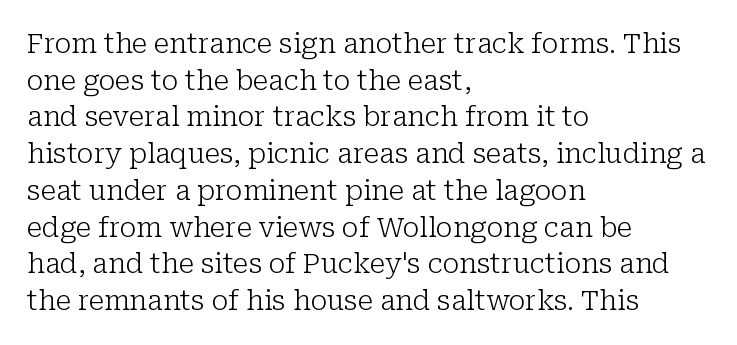
Q: Is the text bold? A: No.
Q: Is the text italic (slanted)? A: No, it is upright.
Q: Is the text underlined? A: No.
Q: How is the paragraph aligned? A: Left-aligned.
Q: Is the spacing between letters normal or unusually wide? A: Normal.
Q: Is the spacing between lines tight, normal or loose? A: Normal.
